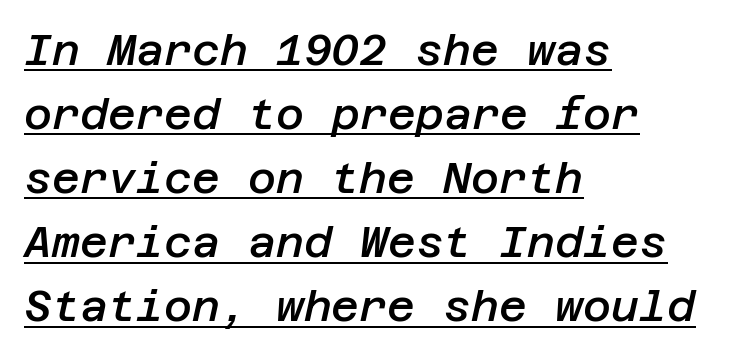
The image shows 43 px semibold type, italic (leaning right); set left-aligned, normal line spacing (1.49x), normal letter spacing, underlined; low stroke contrast and a large x-height.
